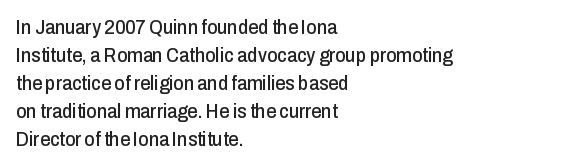
{"italic": "no", "underline": "no", "align": "left", "line_spacing": "normal", "line_spacing_ratio": 1.4, "letter_spacing": "normal", "letter_spacing_em": 0.0, "glyph_px": 20}
